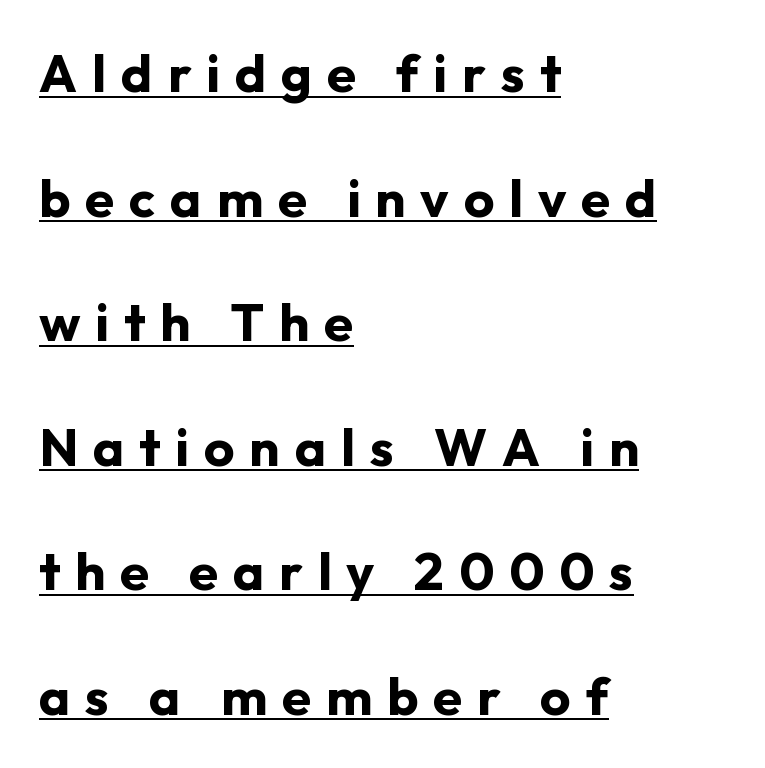
The image shows 53 px bold sans-serif type, upright; set left-aligned, loose line spacing (2.35x), unusually wide letter spacing (+0.28 em), underlined; low stroke contrast and a medium x-height.
